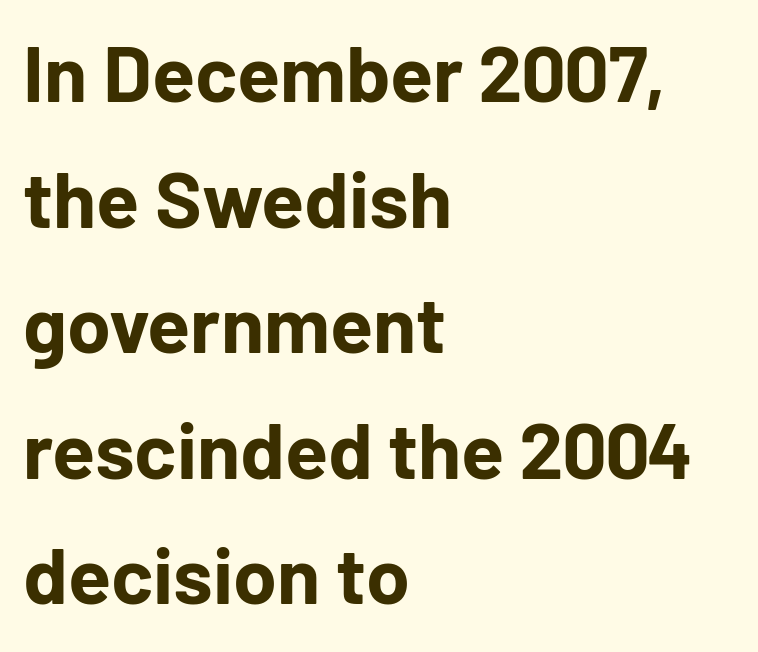
The image shows 79 px bold sans-serif type, upright; set left-aligned, normal line spacing (1.59x), normal letter spacing, not underlined; low stroke contrast and a medium x-height.
